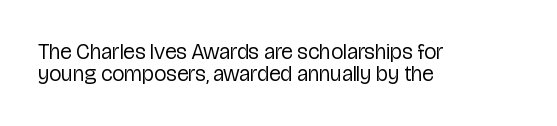
The image shows 22 px text type, upright; set left-aligned, tight line spacing (1.01x), normal letter spacing, not underlined.
